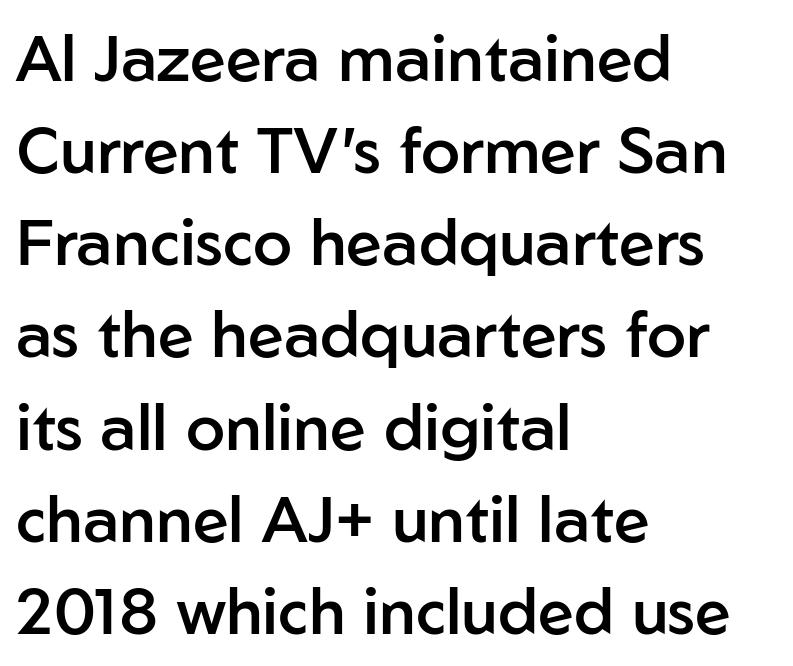
{"serif": "no", "italic": "no", "bold": "semi", "weight": "semibold", "width": "normal", "stroke_contrast": "low", "x_height": "medium", "monospaced": "no", "underline": "no", "align": "left", "line_spacing": "normal", "line_spacing_ratio": 1.44, "letter_spacing": "normal", "letter_spacing_em": 0.0, "glyph_px": 64}
